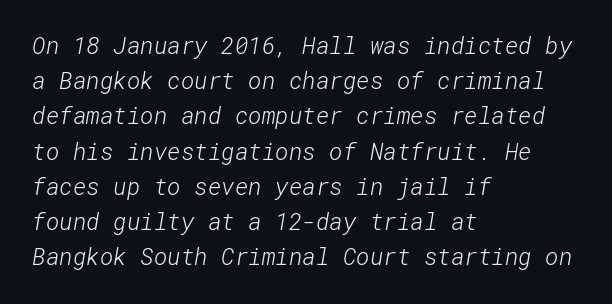
Q: Is the text bold? A: No.
Q: Is the text underlined? A: No.
Q: How is the paragraph aligned? A: Left-aligned.
Q: Is the spacing between letters normal or unusually wide? A: Normal.
Q: Is the spacing between lines tight, normal or loose? A: Normal.
